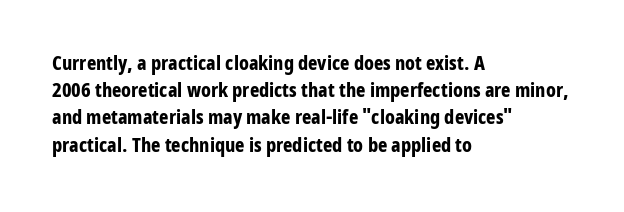
Vertical strokes here are truly vertical. Line spacing here is normal. The rendering anchors every line to the left-hand side. Short note: letters normally spaced. Has an underline been added? It has not. The sample has been set heavy, in full bold.
